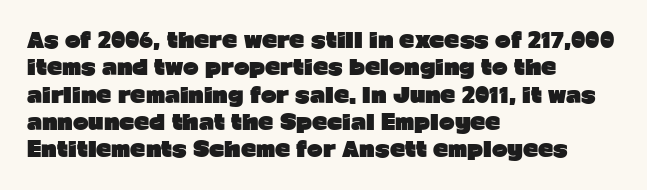
Q: Is the text bold? A: Yes.
Q: Is the text italic (slanted)? A: No, it is upright.
Q: Is the text underlined? A: No.
Q: How is the paragraph aligned? A: Left-aligned.
Q: Is the spacing between letters normal or unusually wide? A: Normal.
Q: Is the spacing between lines tight, normal or loose? A: Normal.
